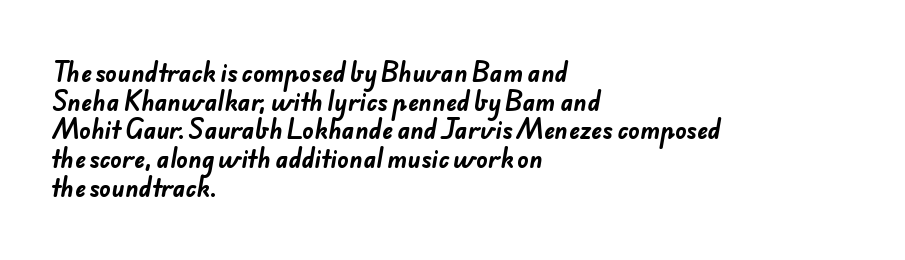
The image shows 23 px bold type; set left-aligned, normal line spacing (1.25x), normal letter spacing, not underlined.
